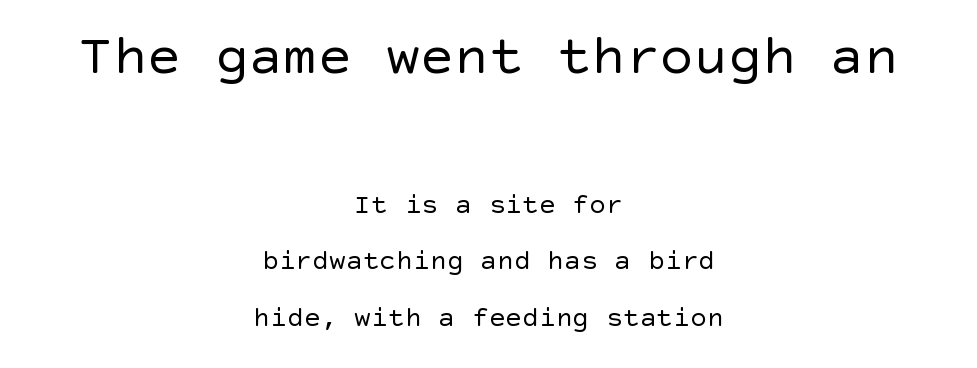
Q: Is the text bold? A: No.
Q: Is the text italic (slanted)? A: No, it is upright.
Q: Is the typeface a serif or a sans-serif typeface? A: Sans-serif.
Q: Is the text underlined? A: No.
Q: How is the paragraph aligned? A: Centered.
Q: Is the spacing between letters normal or unusually wide? A: Normal.
Q: Is the spacing between lines tight, normal or loose? A: Loose.
Q: Which block of text is set in a larger size, the first (top) or the second (bottom)? A: The first (top) one.
Q: Width (condensed, normal, or wide)? A: Normal.
Q: x-height? A: Large.
